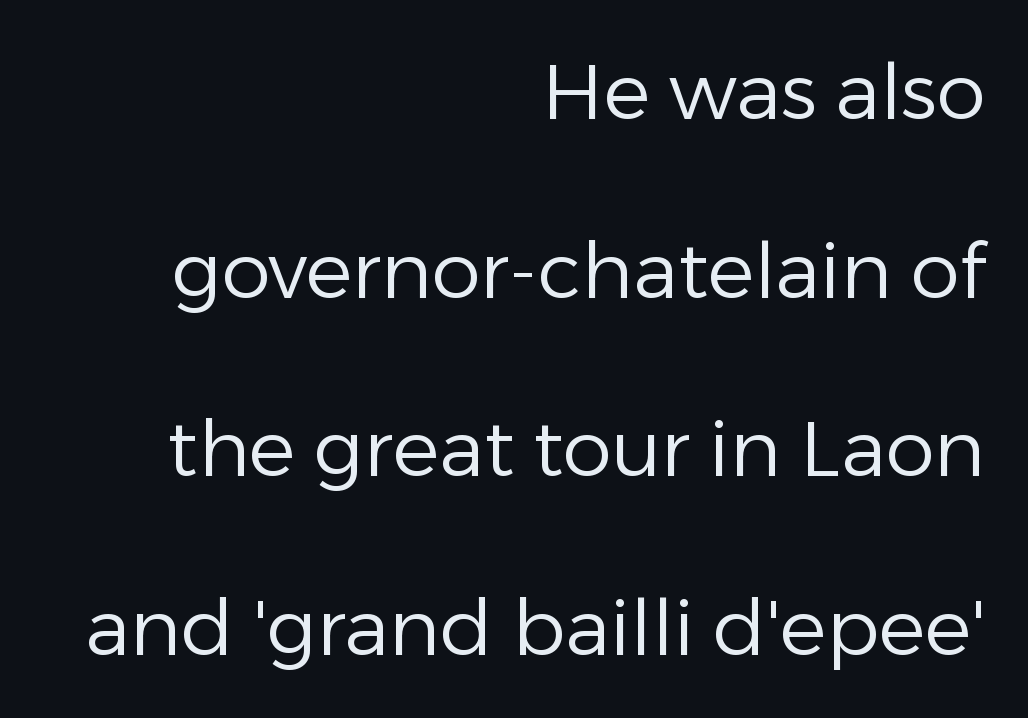
The image shows 78 px regular-weight sans-serif type, upright; set right-aligned, loose line spacing (2.29x), normal letter spacing, not underlined; low stroke contrast and a medium x-height.
